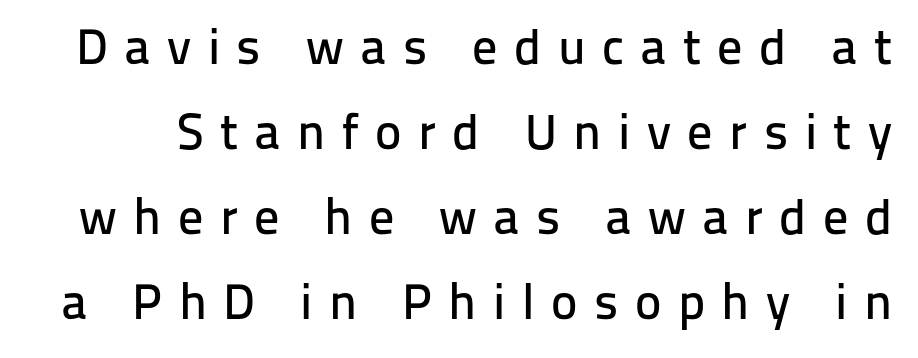
Regarding leading, the lines here are spaced in the standard way. The specimen omits any rule beneath the text block's lines. Note the varied advance widths — an 'i' is clearly narrower than an 'm'. A typesetter would mark this as roman, not italic.
